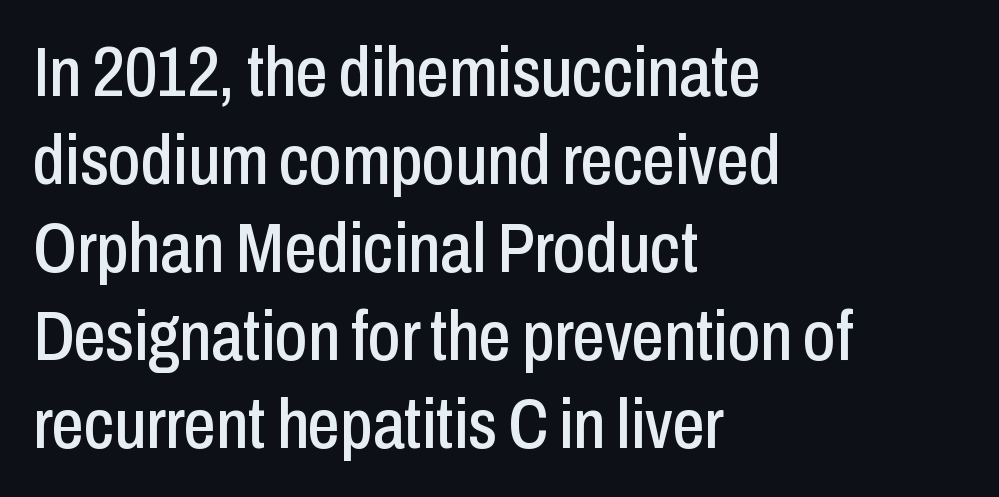
This sample uses plain, unmodified letter spacing. Stroke terminals: plain, sans-serif. Descender tails drop into unmarked territory. A typesetter would call this proportional, since set widths differ per character.
